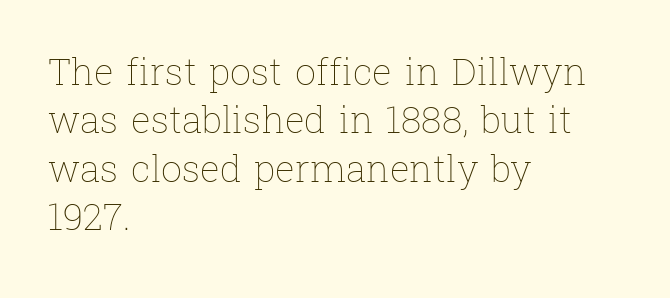
The image shows 37 px thin type, upright; set left-aligned, normal line spacing (1.31x), normal letter spacing, not underlined; low stroke contrast and a medium x-height.
